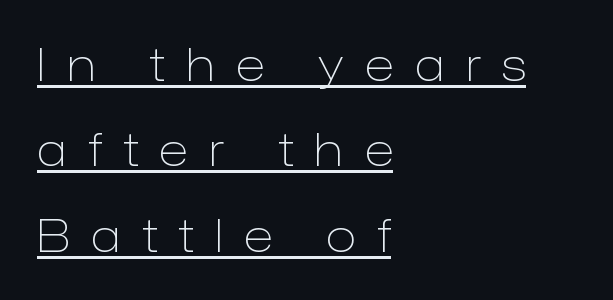
{"serif": "no", "italic": "no", "bold": "no", "weight": "light", "width": "normal", "stroke_contrast": "low", "x_height": "medium", "monospaced": "no", "underline": "yes", "align": "left", "line_spacing": "loose", "line_spacing_ratio": 1.9, "letter_spacing": "wide", "letter_spacing_em": 0.48, "glyph_px": 45}
